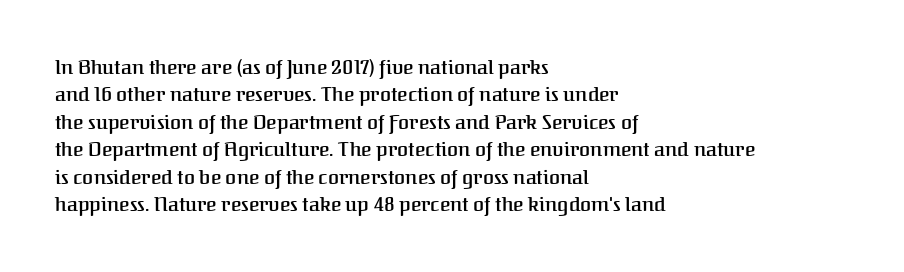
{"italic": "no", "bold": "semi", "underline": "no", "align": "left", "line_spacing": "normal", "line_spacing_ratio": 1.37, "letter_spacing": "normal", "letter_spacing_em": 0.0, "glyph_px": 20}
